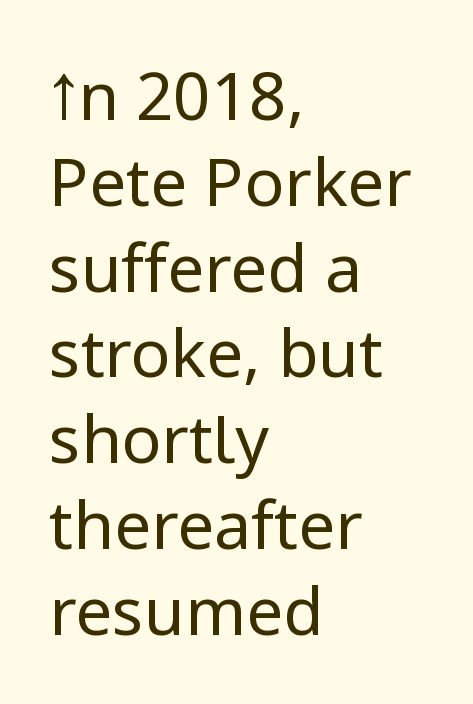
This rendering uses left alignment, leaving the right contour irregular. Rule under the text: the space is simply empty. Each letter keeps its own natural width here, so spacing adapts to shape. Regarding serifs, this sample does without them. A roman cut, with each character standing at attention.
